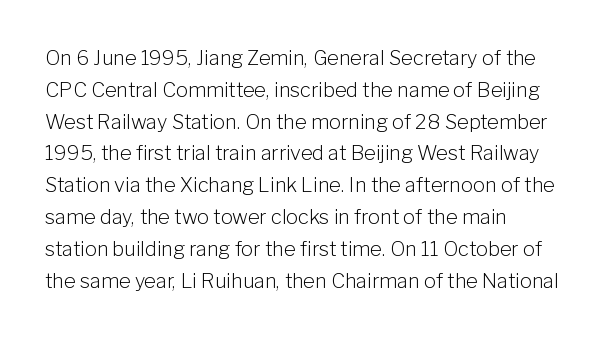
Q: Is the text bold? A: No.
Q: Is the text italic (slanted)? A: No, it is upright.
Q: Is the text underlined? A: No.
Q: How is the paragraph aligned? A: Left-aligned.
Q: Is the spacing between letters normal or unusually wide? A: Normal.
Q: Is the spacing between lines tight, normal or loose? A: Normal.
